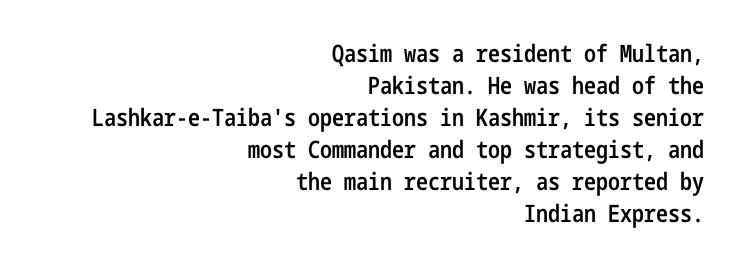
Q: Is the text bold? A: Semi-bold.
Q: Is the text italic (slanted)? A: No, it is upright.
Q: Is the text underlined? A: No.
Q: How is the paragraph aligned? A: Right-aligned.
Q: Is the spacing between letters normal or unusually wide? A: Normal.
Q: Is the spacing between lines tight, normal or loose? A: Normal.
